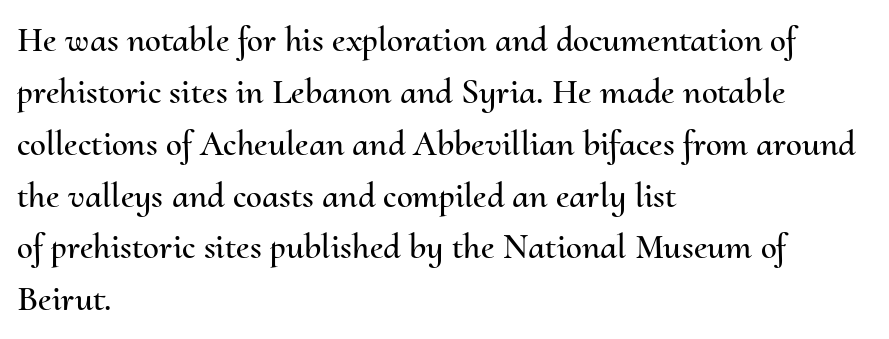
Q: Is the text italic (slanted)? A: No, it is upright.
Q: Is the text underlined? A: No.
Q: How is the paragraph aligned? A: Left-aligned.
Q: Is the spacing between letters normal or unusually wide? A: Normal.
Q: Is the spacing between lines tight, normal or loose? A: Normal.
Q: Width (condensed, normal, or wide)? A: Normal.
Q: Stroke contrast? A: Medium.
Q: x-height? A: Small.
Q: Monospaced? A: No.
